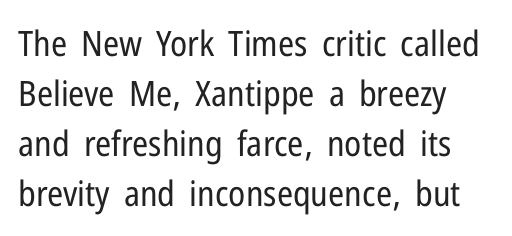
Default kerning and tracking; the words read as compact shapes. Quick note: interline space is typical. The glyphs in this specimen are sans serif. The typography opts for an upright posture over an oblique one. Each stroke keeps to a modest, everyday thickness or less. The face used here is proportionally spaced, like ordinary book or web type.
